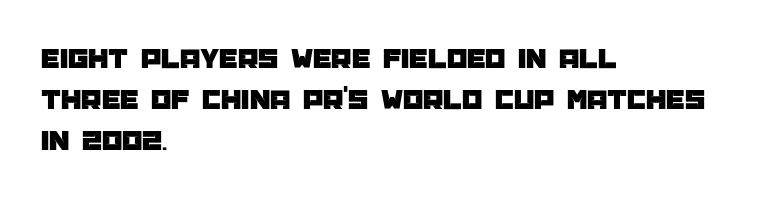
Q: Is the text italic (slanted)? A: No, it is upright.
Q: Is the typeface a serif or a sans-serif typeface? A: Sans-serif.
Q: Is the text underlined? A: No.
Q: How is the paragraph aligned? A: Left-aligned.
Q: Is the spacing between letters normal or unusually wide? A: Normal.
Q: Is the spacing between lines tight, normal or loose? A: Normal.
Q: Width (condensed, normal, or wide)? A: Normal.
Q: Stroke contrast? A: Low.
Q: x-height? A: Large.
Q: Monospaced? A: No.
